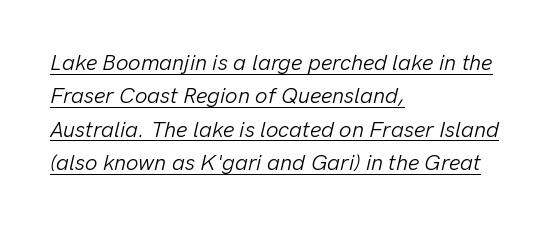
{"italic": "yes", "lean": "right", "slant_degrees": 13, "bold": "no", "underline": "yes", "align": "left", "line_spacing": "normal", "line_spacing_ratio": 1.52, "letter_spacing": "normal", "letter_spacing_em": 0.0, "glyph_px": 22}
